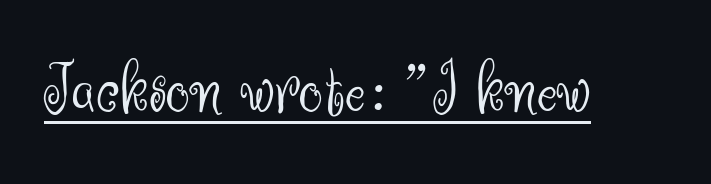
This reads as an unemphasized weight, regular at the heaviest. The letters sit at their default tracking, neither squeezed nor spread. The glyphs in this specimen are sans serif. The specimen reads as upright at a glance. This rendering features underlined lettering.
